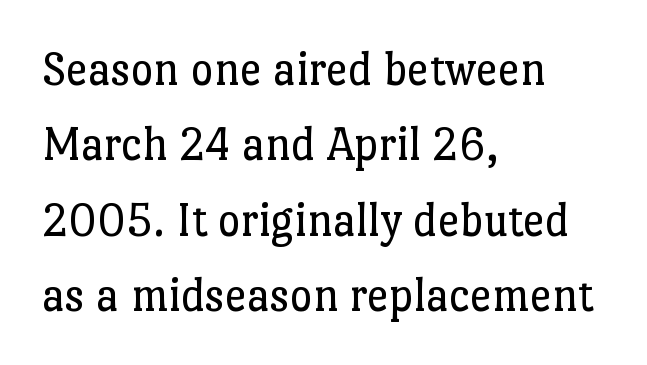
Line starts are locked; line ends wander. A normal amount of white space separates one row of letters from the next. Nobody drew a line under any word here. Words appear dense and cohesive because spacing is normal. A typesetter would label this face a serif.
